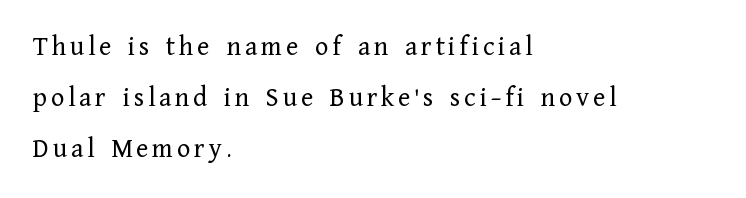
Q: Is the text bold? A: No.
Q: Is the text italic (slanted)? A: No, it is upright.
Q: Is the typeface a serif or a sans-serif typeface? A: Serif.
Q: Is the text underlined? A: No.
Q: How is the paragraph aligned? A: Left-aligned.
Q: Width (condensed, normal, or wide)? A: Normal.
Q: Stroke contrast? A: Low.
Q: x-height? A: Medium.
Q: Monospaced? A: No.
